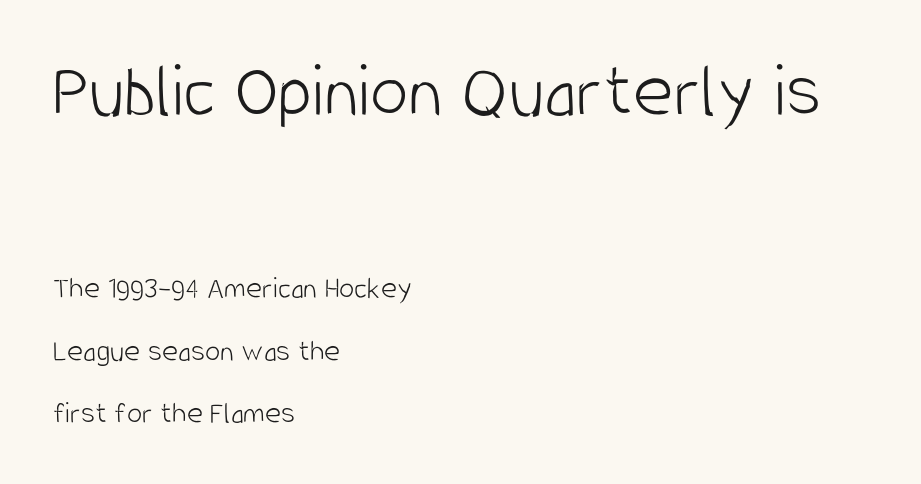
Q: Is the text bold? A: No.
Q: Is the text italic (slanted)? A: No, it is upright.
Q: Is the typeface a serif or a sans-serif typeface? A: Sans-serif.
Q: Is the text underlined? A: No.
Q: How is the paragraph aligned? A: Left-aligned.
Q: Is the spacing between letters normal or unusually wide? A: Normal.
Q: Is the spacing between lines tight, normal or loose? A: Loose.
Q: Which block of text is set in a larger size, the first (top) or the second (bottom)? A: The first (top) one.
Q: Width (condensed, normal, or wide)? A: Condensed.
Q: Stroke contrast? A: Low.
Q: x-height? A: Large.
Q: Monospaced? A: No.
